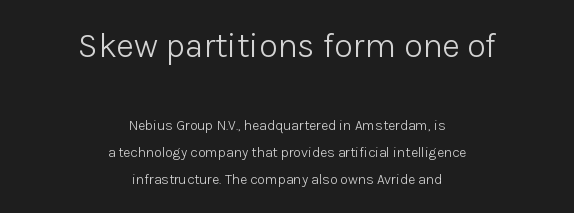
Q: Is the text bold? A: No.
Q: Is the text italic (slanted)? A: No, it is upright.
Q: Is the typeface a serif or a sans-serif typeface? A: Sans-serif.
Q: Is the text underlined? A: No.
Q: How is the paragraph aligned? A: Centered.
Q: Is the spacing between letters normal or unusually wide? A: Normal.
Q: Is the spacing between lines tight, normal or loose? A: Loose.
Q: Which block of text is set in a larger size, the first (top) or the second (bottom)? A: The first (top) one.
Q: Width (condensed, normal, or wide)? A: Normal.
Q: Stroke contrast? A: Low.
Q: x-height? A: Medium.
Q: Monospaced? A: No.
